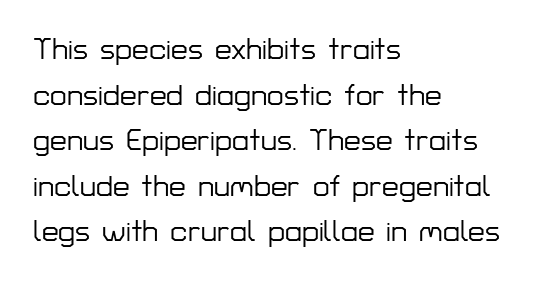
{"serif": "no", "italic": "no", "width": "normal", "stroke_contrast": "low", "x_height": "medium", "monospaced": "no", "underline": "no", "align": "left", "line_spacing": "normal", "line_spacing_ratio": 1.52, "letter_spacing": "normal", "letter_spacing_em": 0.0, "glyph_px": 30}
